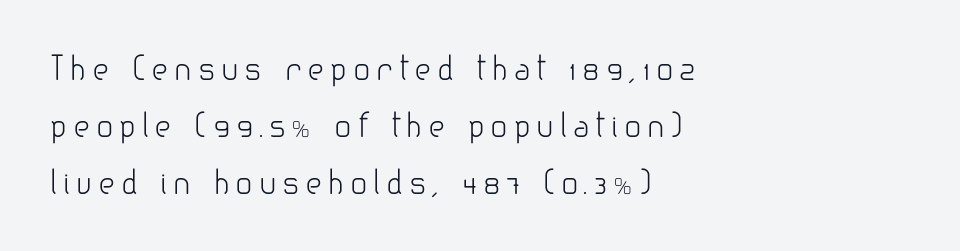
The image shows 32 px light sans-serif type, upright; set left-aligned, line spacing 1.78x, not underlined; low stroke contrast and a small x-height.
